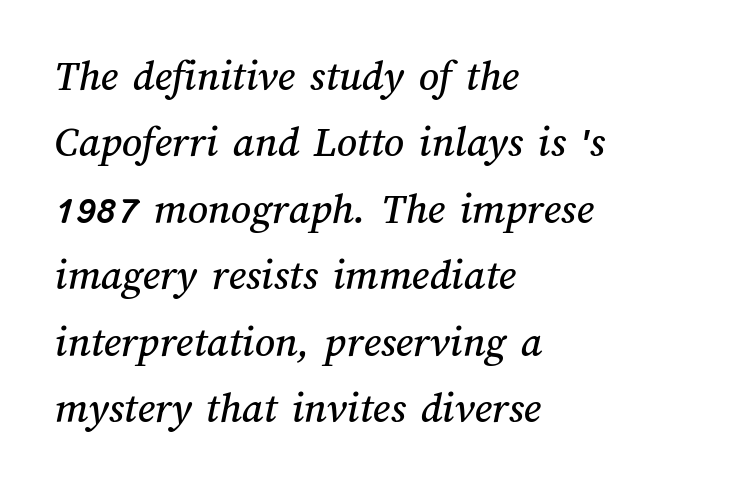
{"width": "normal", "stroke_contrast": "medium", "x_height": "medium", "monospaced": "no", "underline": "no", "align": "left", "line_spacing": "normal", "line_spacing_ratio": 1.51, "letter_spacing": "normal", "letter_spacing_em": 0.0, "glyph_px": 44}
